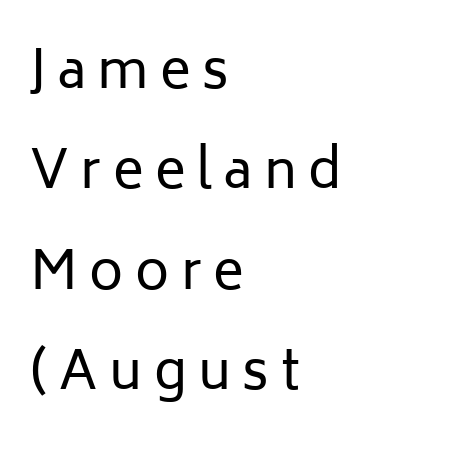
Q: Is the text bold? A: No.
Q: Is the text italic (slanted)? A: No, it is upright.
Q: Is the typeface a serif or a sans-serif typeface? A: Sans-serif.
Q: Is the text underlined? A: No.
Q: How is the paragraph aligned? A: Left-aligned.
Q: Is the spacing between letters normal or unusually wide? A: Unusually wide.
Q: Is the spacing between lines tight, normal or loose? A: Loose.
Q: Width (condensed, normal, or wide)? A: Normal.
Q: Stroke contrast? A: Low.
Q: x-height? A: Medium.
Q: Monospaced? A: No.
